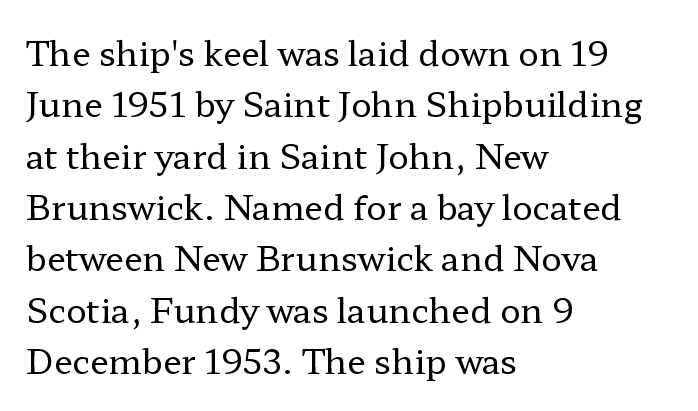
Q: Is the text bold? A: No.
Q: Is the text italic (slanted)? A: No, it is upright.
Q: Is the typeface a serif or a sans-serif typeface? A: Serif.
Q: Is the text underlined? A: No.
Q: How is the paragraph aligned? A: Left-aligned.
Q: Is the spacing between letters normal or unusually wide? A: Normal.
Q: Is the spacing between lines tight, normal or loose? A: Normal.
Q: Width (condensed, normal, or wide)? A: Wide.
Q: Stroke contrast? A: Low.
Q: x-height? A: Medium.
Q: Monospaced? A: No.
